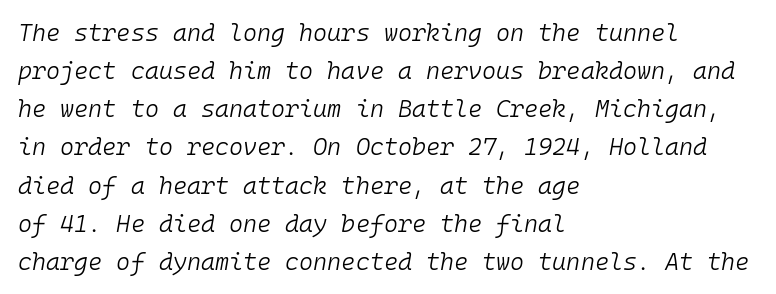
Q: Is the text bold? A: No.
Q: Is the text italic (slanted)? A: Yes, it leans right by about 10 degrees.
Q: Is the text underlined? A: No.
Q: How is the paragraph aligned? A: Left-aligned.
Q: Is the spacing between letters normal or unusually wide? A: Normal.
Q: Is the spacing between lines tight, normal or loose? A: Normal.
